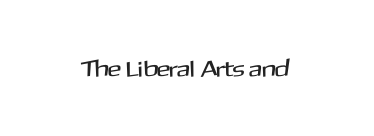
{"italic": "no", "underline": "no", "letter_spacing": "normal", "letter_spacing_em": 0.0, "glyph_px": 23}
